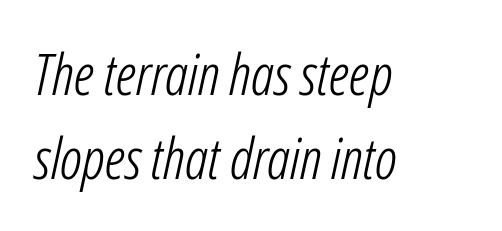
Spacing verdict: proportional, widths tailored to each character. No extra tracking has been applied to these lines. Where is the straight margin? On the left. An italicized treatment has been applied to the whole sample. If you measured baseline to baseline, you'd find a middling distance. The weight tops out at a normal text grade.
